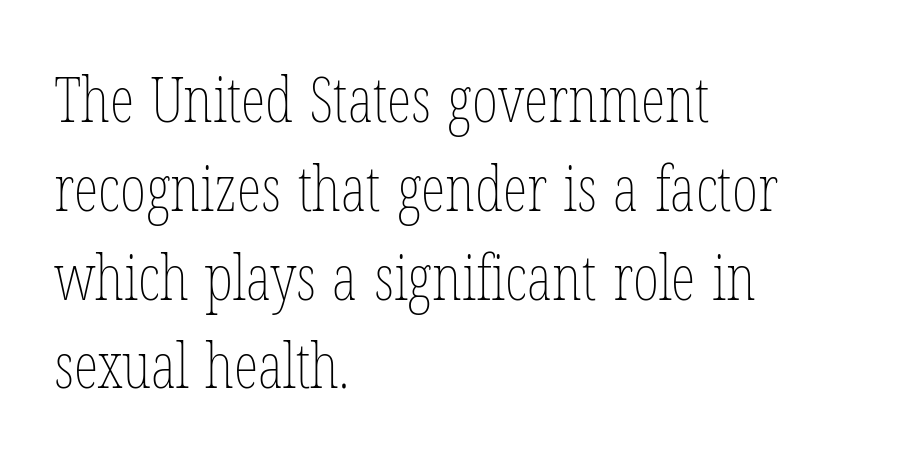
The image shows 63 px thin, condensed type, upright; set left-aligned, normal line spacing (1.41x), normal letter spacing, not underlined; low stroke contrast and a medium x-height.
